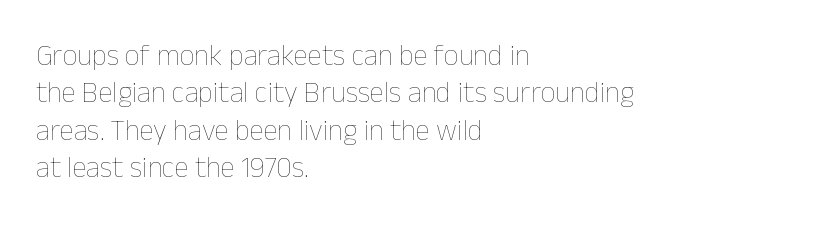
Q: Is the text bold? A: No.
Q: Is the text italic (slanted)? A: No, it is upright.
Q: Is the text underlined? A: No.
Q: How is the paragraph aligned? A: Left-aligned.
Q: Is the spacing between letters normal or unusually wide? A: Normal.
Q: Is the spacing between lines tight, normal or loose? A: Normal.
Q: Width (condensed, normal, or wide)? A: Normal.
Q: Stroke contrast? A: Low.
Q: x-height? A: Medium.
Q: Monospaced? A: No.
